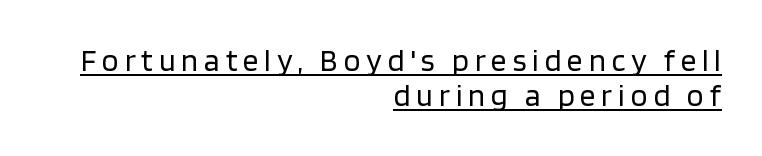
Leading is clearly below the norm, producing a dense column. Horizontal alignment here is rightward, an uncommon choice for prose. This reads as an unemphasized weight, regular at the heaviest. This rendering employs a face without finishing strokes, i.e., a sans-serif. Beneath each row of characters lies a ruled line.
